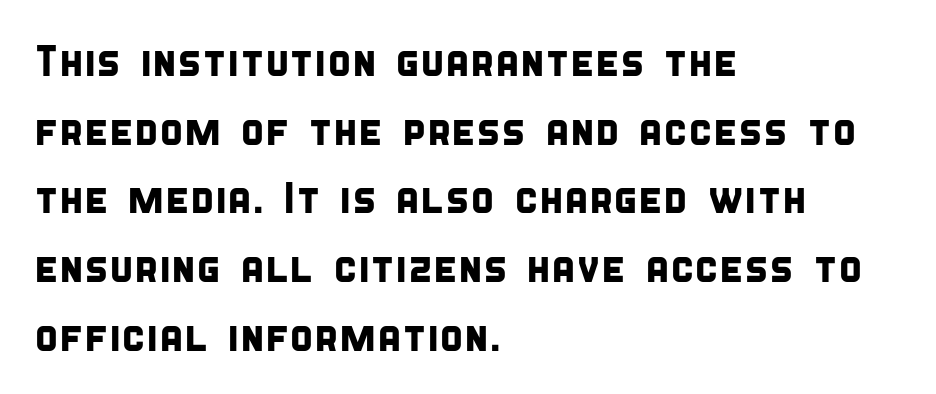
{"serif": "no", "width": "condensed", "stroke_contrast": "low", "x_height": "large", "monospaced": "no", "underline": "no", "align": "left", "line_spacing": "normal", "line_spacing_ratio": 1.56, "letter_spacing": "normal", "letter_spacing_em": 0.0, "glyph_px": 44}
